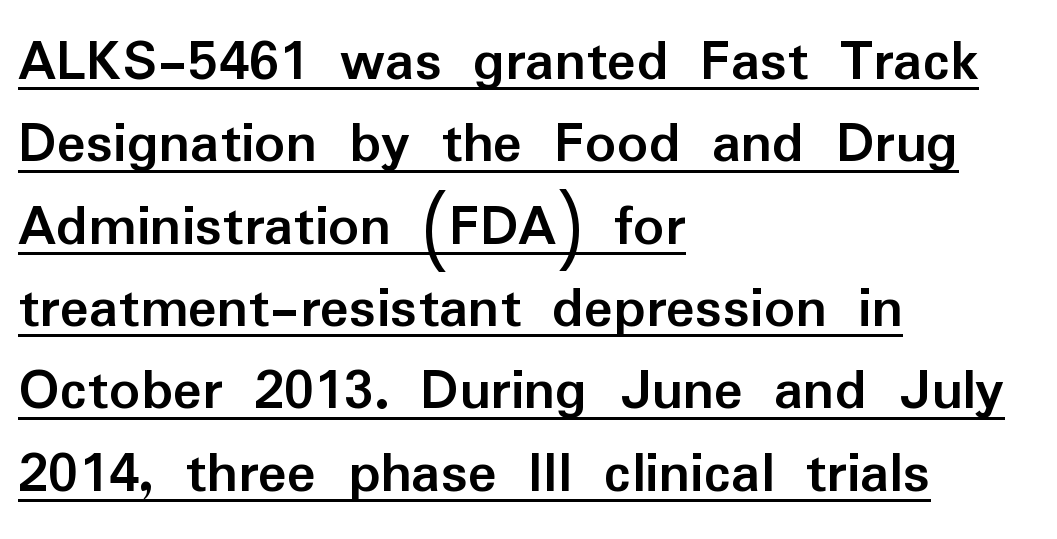
Q: Is the text bold? A: Yes.
Q: Is the text italic (slanted)? A: No, it is upright.
Q: Is the typeface a serif or a sans-serif typeface? A: Sans-serif.
Q: Is the text underlined? A: Yes.
Q: How is the paragraph aligned? A: Left-aligned.
Q: Is the spacing between letters normal or unusually wide? A: Normal.
Q: Is the spacing between lines tight, normal or loose? A: Normal.
Q: Width (condensed, normal, or wide)? A: Normal.
Q: Stroke contrast? A: Low.
Q: x-height? A: Medium.
Q: Monospaced? A: No.
